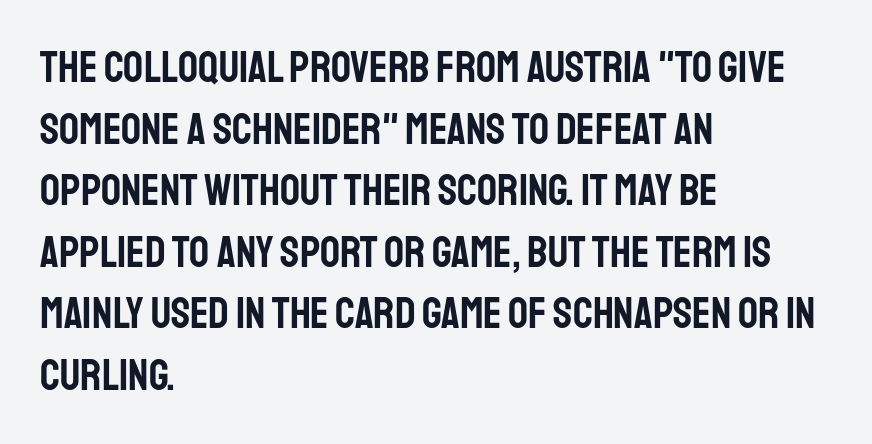
Line beginnings align vertically; line endings do not. The strip under each line holds only bare page. Does the type have serifs? No, each stem ends abruptly. No italicization has been applied; the sample stays upright. The letters sit at their default tracking, neither squeezed nor spread.
